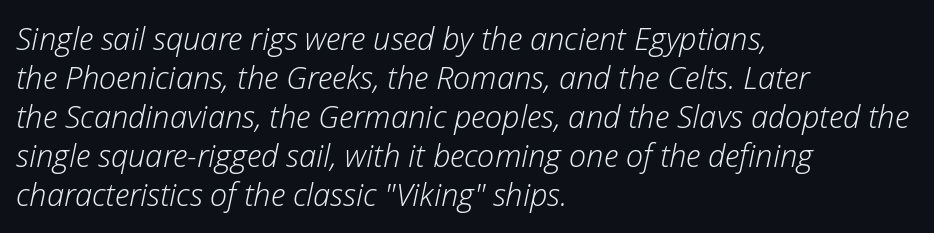
The rendering uses natural spacing where letterforms have individual widths. Only glyphs here, with clear space below each row. Typeset ragged right — the left edge is the straight one. Every character sits at an angle, as italics do.
